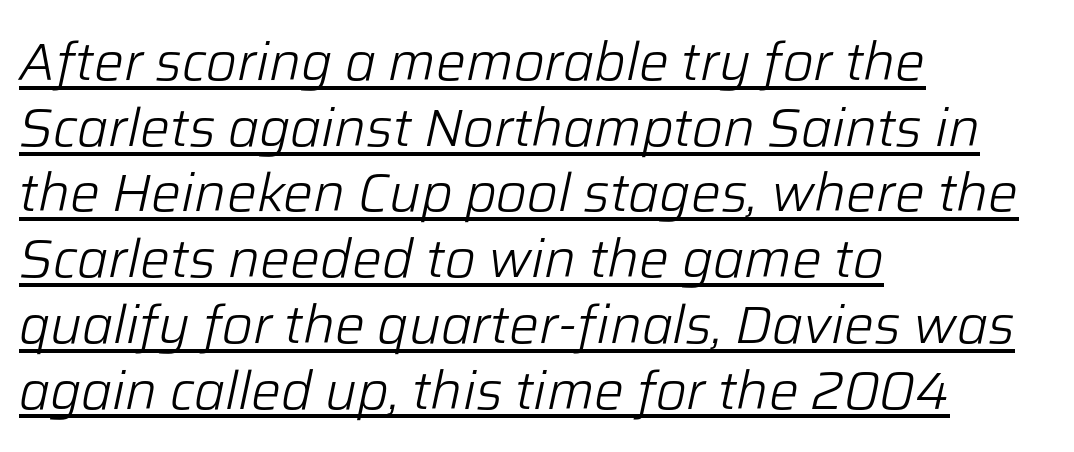
{"italic": "yes", "lean": "right", "slant_degrees": 12, "bold": "no", "weight": "light", "width": "normal", "stroke_contrast": "low", "x_height": "medium", "monospaced": "no", "underline": "yes", "align": "left", "line_spacing_ratio": 1.24, "letter_spacing": "normal", "letter_spacing_em": 0.0, "glyph_px": 53}
